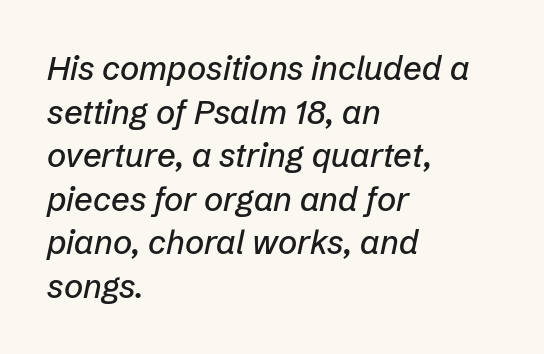
The image shows 33 px text type, italic (leaning right); set left-aligned, normal line spacing (1.32x), normal letter spacing, not underlined; low stroke contrast and a medium x-height.
